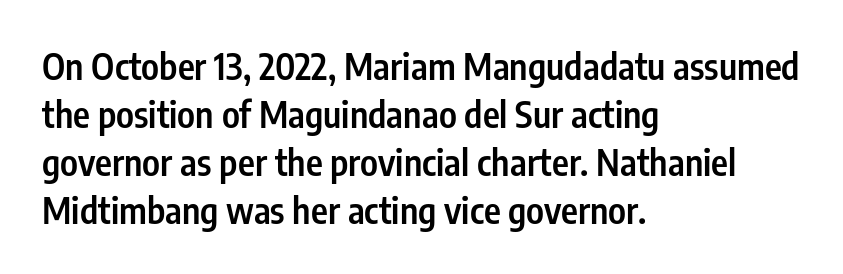
{"serif": "no", "italic": "no", "bold": "semi", "weight": "semibold", "width": "condensed", "stroke_contrast": "low", "x_height": "medium", "monospaced": "no", "underline": "no", "align": "left", "line_spacing": "normal", "line_spacing_ratio": 1.33, "letter_spacing": "normal", "letter_spacing_em": 0.0, "glyph_px": 36}
